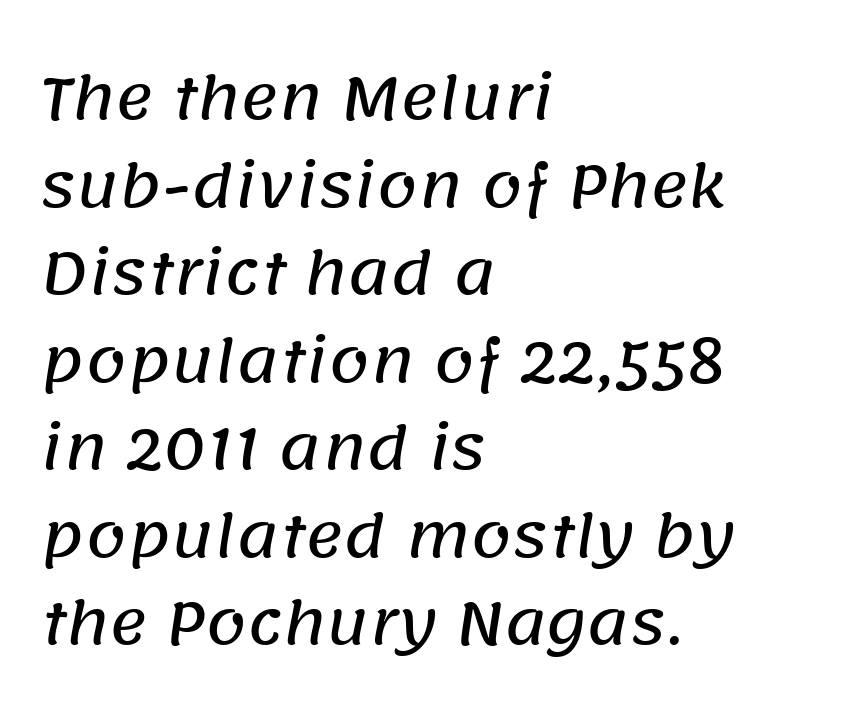
Q: Is the typeface a serif or a sans-serif typeface? A: Sans-serif.
Q: Is the text underlined? A: No.
Q: How is the paragraph aligned? A: Left-aligned.
Q: Is the spacing between letters normal or unusually wide? A: Normal.
Q: Is the spacing between lines tight, normal or loose? A: Normal.
Q: Width (condensed, normal, or wide)? A: Normal.
Q: Stroke contrast? A: Low.
Q: x-height? A: Large.
Q: Monospaced? A: No.
